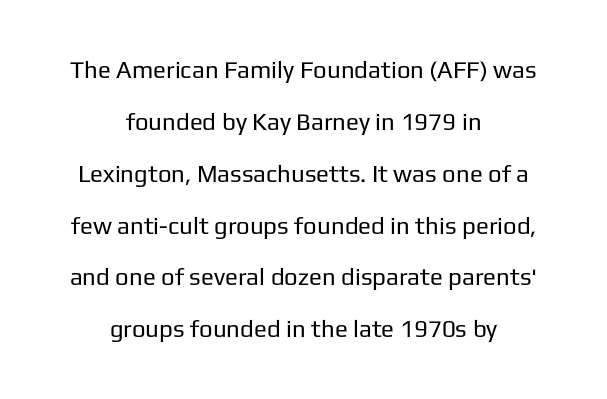
{"italic": "no", "bold": "no", "underline": "no", "align": "center", "line_spacing": "loose", "line_spacing_ratio": 2.16, "letter_spacing": "normal", "letter_spacing_em": 0.0, "glyph_px": 24}
